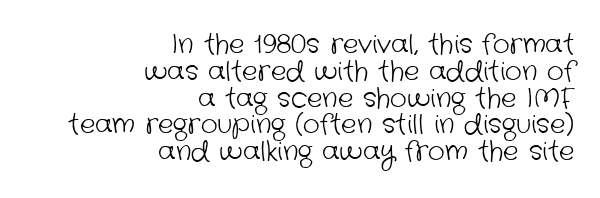
The image shows 26 px text type; set right-aligned, tight line spacing (1.03x), normal letter spacing, not underlined.
